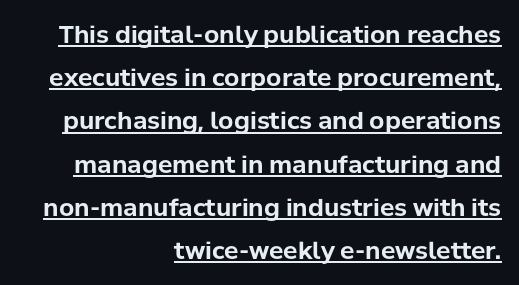
Q: Is the text bold? A: Yes.
Q: Is the text italic (slanted)? A: No, it is upright.
Q: Is the text underlined? A: Yes.
Q: How is the paragraph aligned? A: Right-aligned.
Q: Is the spacing between letters normal or unusually wide? A: Normal.
